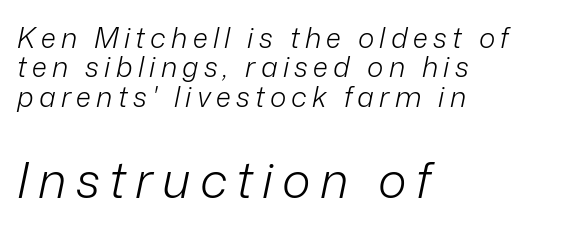
{"italic": "yes", "lean": "right", "slant_degrees": 12, "bold": "no", "weight": "light", "width": "normal", "stroke_contrast": "low", "x_height": "medium", "monospaced": "no", "underline": "no", "align": "left", "line_spacing": "tight", "line_spacing_ratio": 1.05, "larger_block": "second", "size_ratio": 1.75, "glyph_px": 49}
